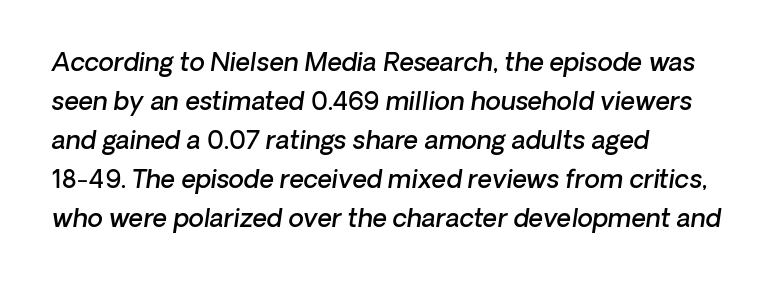
{"italic": "yes", "lean": "right", "slant_degrees": 8, "bold": "semi", "underline": "no", "align": "left", "line_spacing": "normal", "line_spacing_ratio": 1.56, "letter_spacing": "normal", "letter_spacing_em": 0.0, "glyph_px": 25}
